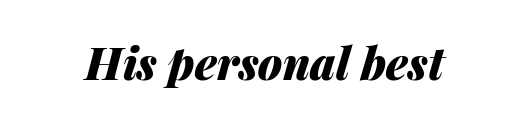
The image shows 44 px heavy type, italic (leaning right); set normal letter spacing, not underlined; medium stroke contrast and a medium x-height.
